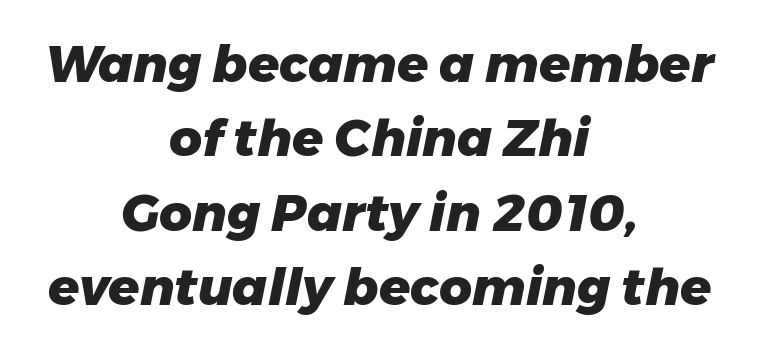
The image shows 51 px heavy type, italic (leaning right); set centered, normal line spacing (1.46x), normal letter spacing, not underlined; low stroke contrast and a medium x-height.
